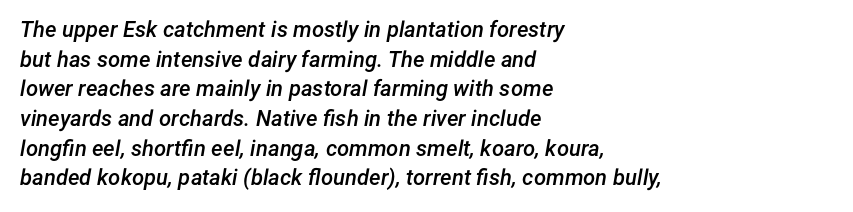
The image shows 22 px text type, italic (leaning right); set left-aligned, normal line spacing (1.35x), normal letter spacing, not underlined.
